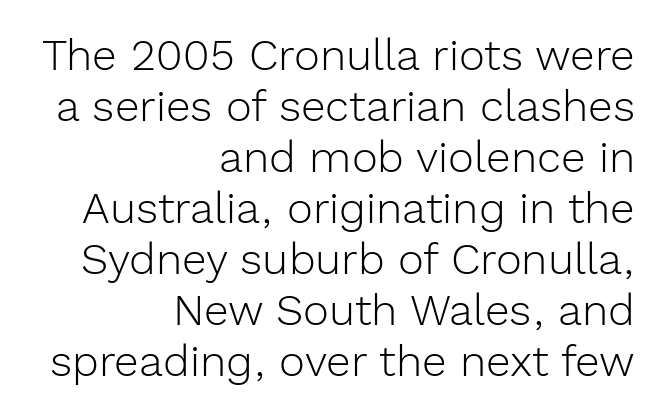
{"serif": "no", "italic": "no", "bold": "no", "weight": "light", "width": "normal", "x_height": "medium", "monospaced": "no", "underline": "no", "align": "right", "line_spacing_ratio": 1.16, "letter_spacing": "normal", "letter_spacing_em": 0.0, "glyph_px": 44}
